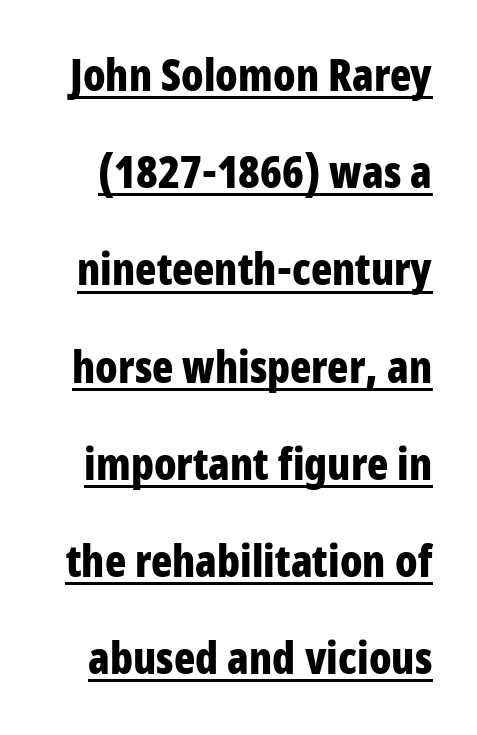
Q: Is the text bold? A: Yes.
Q: Is the text italic (slanted)? A: No, it is upright.
Q: Is the typeface a serif or a sans-serif typeface? A: Sans-serif.
Q: Is the text underlined? A: Yes.
Q: Is the spacing between letters normal or unusually wide? A: Normal.
Q: Is the spacing between lines tight, normal or loose? A: Loose.
Q: Width (condensed, normal, or wide)? A: Condensed.
Q: Stroke contrast? A: Low.
Q: x-height? A: Large.
Q: Monospaced? A: No.
